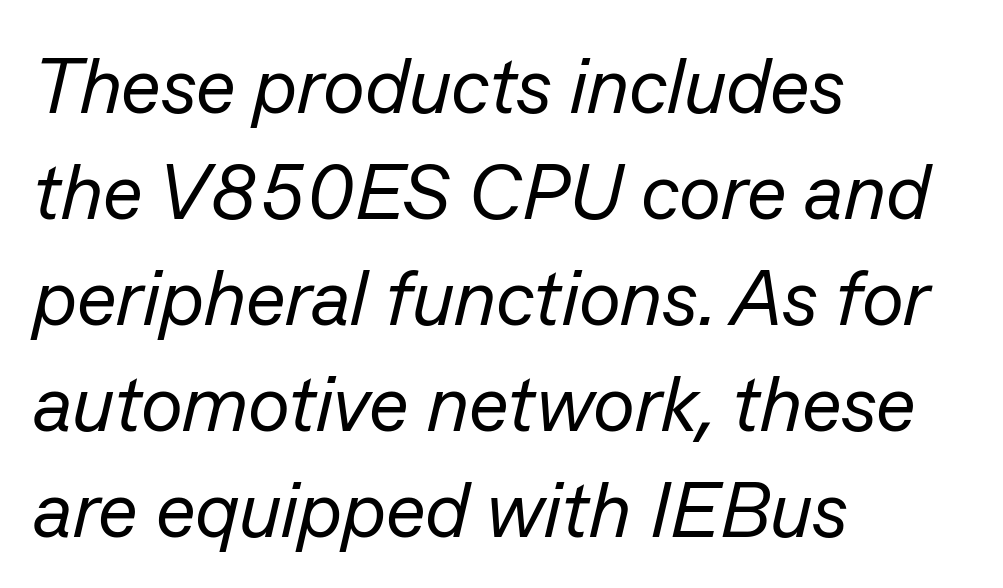
The image shows 78 px regular-weight type, italic (leaning right); set left-aligned, normal line spacing (1.36x), normal letter spacing, not underlined; low stroke contrast and a medium x-height.
